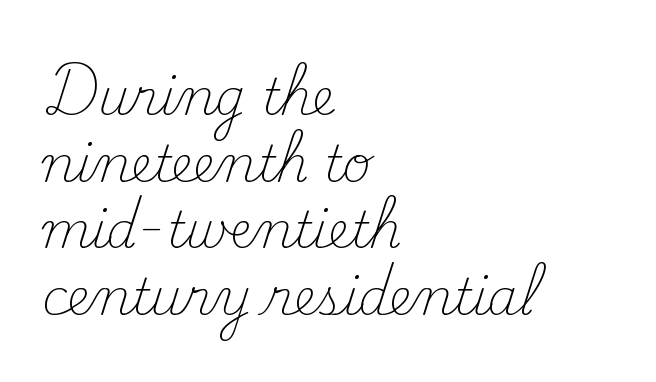
{"serif": "yes", "bold": "no", "weight": "light", "width": "normal", "stroke_contrast": "medium", "x_height": "small", "monospaced": "no", "underline": "no", "align": "left", "line_spacing": "normal", "line_spacing_ratio": 1.36, "letter_spacing": "normal", "letter_spacing_em": 0.0, "glyph_px": 49}
